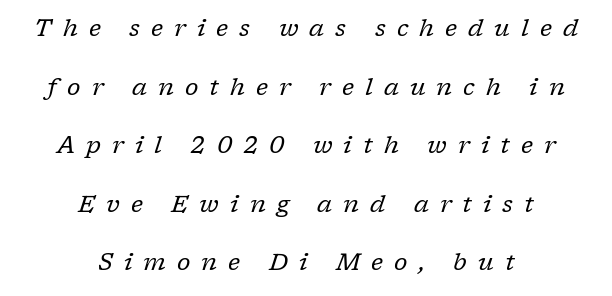
These lines stack symmetrically, like a column narrowing and widening about its center. It's the slanting kind of type. These lines have a slow, spaced-out rhythm from letter to letter. The gap between lines stays unmarked.
